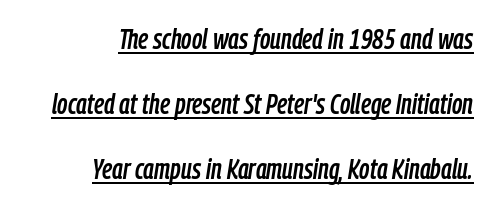
The image shows 28 px condensed type, italic (leaning right); set right-aligned, loose line spacing (2.33x), normal letter spacing, underlined; low stroke contrast and a medium x-height.
